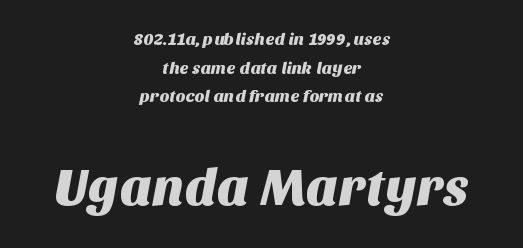
The image shows 52 px sans-serif type; set centered, normal line spacing (1.69x), normal letter spacing, not underlined; the second (bottom) block is 3.06x larger; medium stroke contrast and a large x-height.
